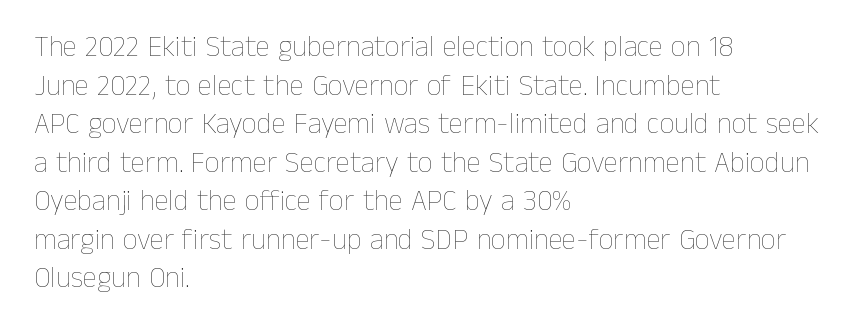
{"italic": "no", "bold": "no", "weight": "thin", "width": "normal", "stroke_contrast": "low", "x_height": "medium", "monospaced": "no", "underline": "no", "align": "left", "line_spacing": "normal", "line_spacing_ratio": 1.33, "letter_spacing": "normal", "letter_spacing_em": 0.0, "glyph_px": 29}
